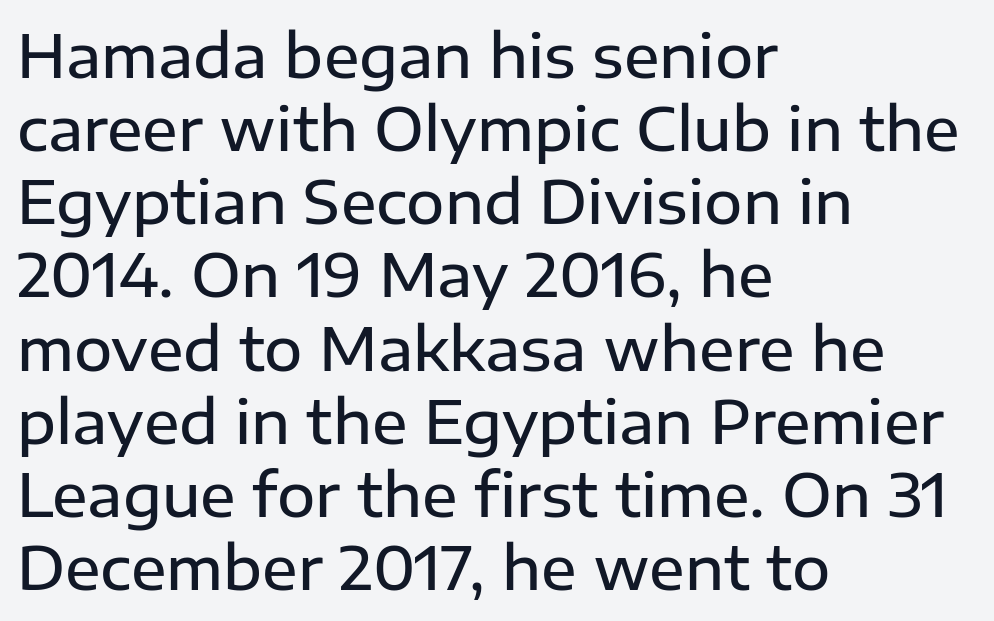
Q: Is the text bold? A: Semi-bold.
Q: Is the text italic (slanted)? A: No, it is upright.
Q: Is the typeface a serif or a sans-serif typeface? A: Sans-serif.
Q: Is the text underlined? A: No.
Q: How is the paragraph aligned? A: Left-aligned.
Q: Is the spacing between letters normal or unusually wide? A: Normal.
Q: Width (condensed, normal, or wide)? A: Normal.
Q: Stroke contrast? A: Low.
Q: x-height? A: Medium.
Q: Monospaced? A: No.
